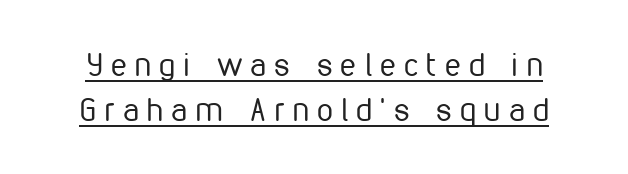
Q: Is the text bold? A: No.
Q: Is the text italic (slanted)? A: No, it is upright.
Q: Is the typeface a serif or a sans-serif typeface? A: Sans-serif.
Q: Is the text underlined? A: Yes.
Q: Is the spacing between letters normal or unusually wide? A: Unusually wide.
Q: Is the spacing between lines tight, normal or loose? A: Normal.
Q: Width (condensed, normal, or wide)? A: Condensed.
Q: Stroke contrast? A: Low.
Q: x-height? A: Medium.
Q: Monospaced? A: No.
